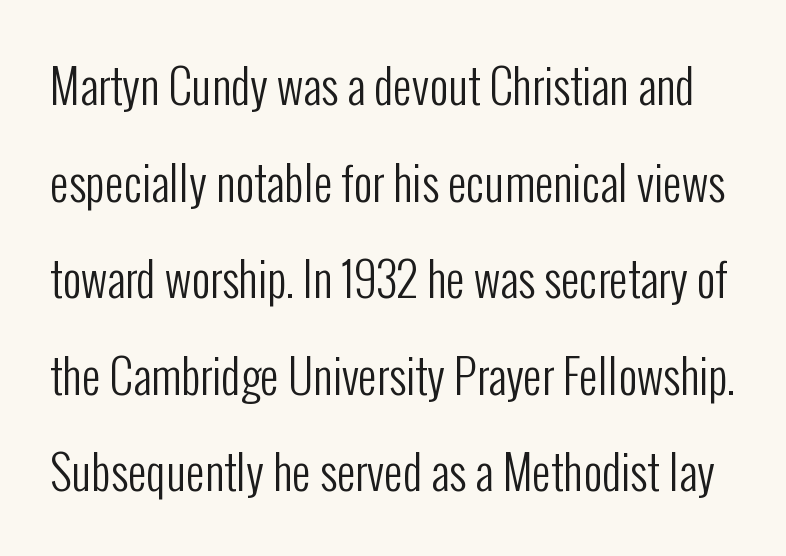
Q: Is the text bold? A: No.
Q: Is the text italic (slanted)? A: No, it is upright.
Q: Is the typeface a serif or a sans-serif typeface? A: Sans-serif.
Q: Is the text underlined? A: No.
Q: Is the spacing between letters normal or unusually wide? A: Normal.
Q: Is the spacing between lines tight, normal or loose? A: Loose.
Q: Width (condensed, normal, or wide)? A: Condensed.
Q: Stroke contrast? A: Low.
Q: x-height? A: Medium.
Q: Monospaced? A: No.
